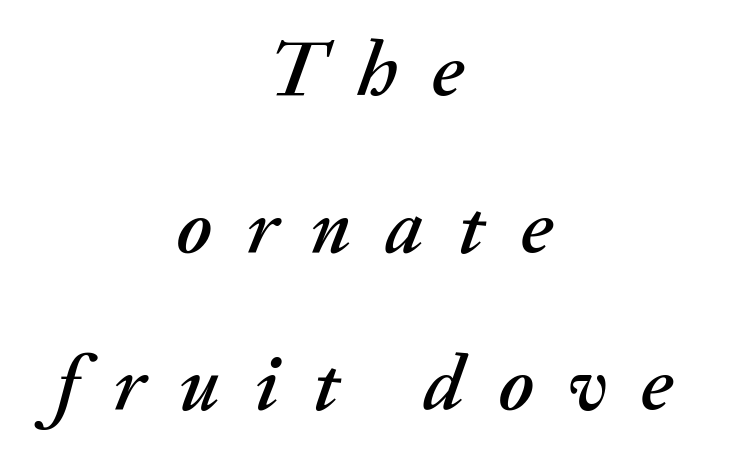
Clear beneath every line of the passage. Caption: multi-line text, centered on the measure. A great deal of white space separates one row of letters from the next. The axis of the letterforms is tilted away from vertical. Between one letter and the next there's a generous, obvious gap.
